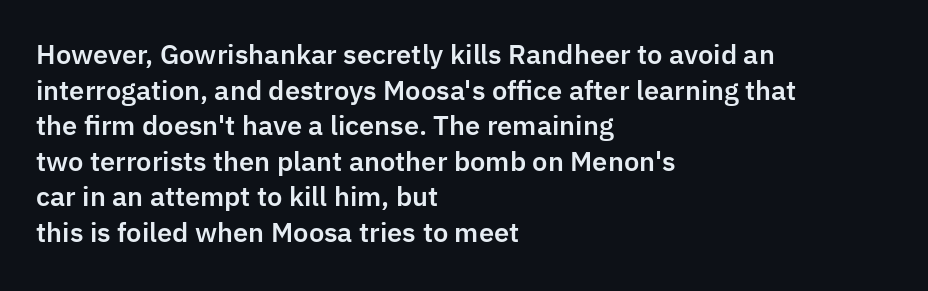
Compared with a centered layout, this one pins lines to the left instead. These lines were composed using upright roman letters. The type is set solid horizontally, with unmodified tracking. Vertical spacing — default. A bare baseline throughout the passage.
